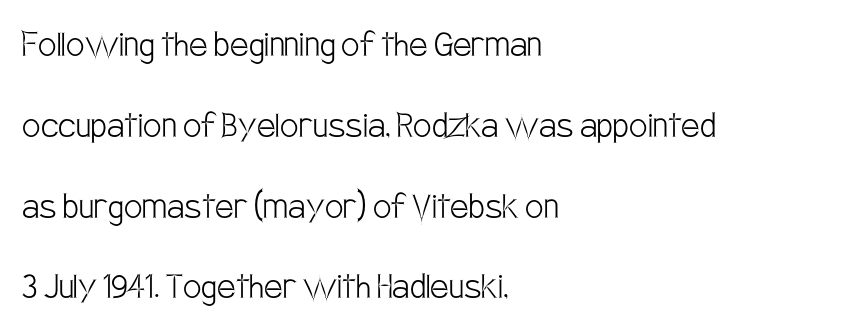
Think of a printed novel: that variable character pitch is what you see here. Unbolded letterforms with no extra heft. Descenders are the only things crossing below the line. Unlike a traditional serif, this face leaves its strokes unadorned. Students, note that the glyphs here touch the page at normal intervals.
